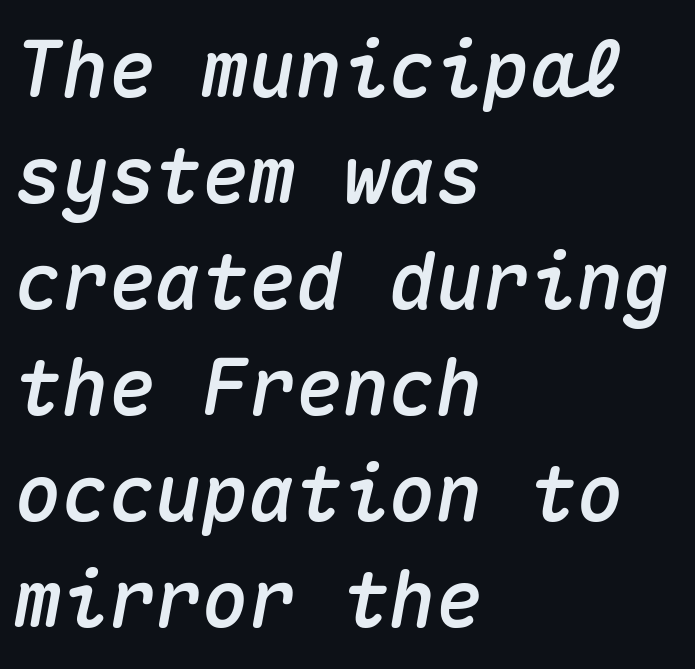
Q: Is the text italic (slanted)? A: Yes, it leans right by about 10 degrees.
Q: Is the text underlined? A: No.
Q: How is the paragraph aligned? A: Left-aligned.
Q: Is the spacing between letters normal or unusually wide? A: Normal.
Q: Is the spacing between lines tight, normal or loose? A: Normal.
Q: Width (condensed, normal, or wide)? A: Normal.
Q: Stroke contrast? A: Medium.
Q: x-height? A: Medium.
Q: Monospaced? A: Yes.
